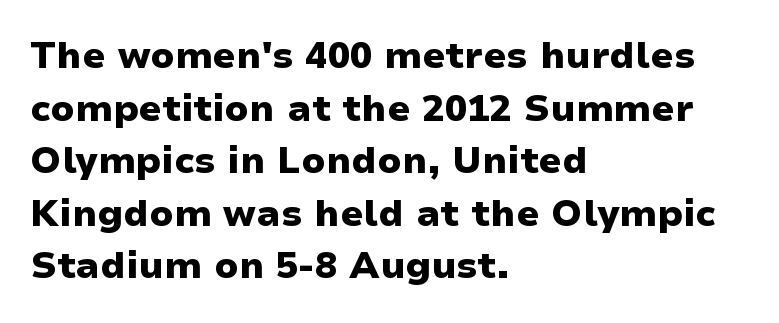
{"serif": "no", "italic": "no", "bold": "yes", "weight": "heavy", "width": "wide", "stroke_contrast": "low", "x_height": "medium", "monospaced": "no", "underline": "no", "align": "left", "line_spacing": "normal", "line_spacing_ratio": 1.42, "letter_spacing": "normal", "letter_spacing_em": 0.0, "glyph_px": 37}
